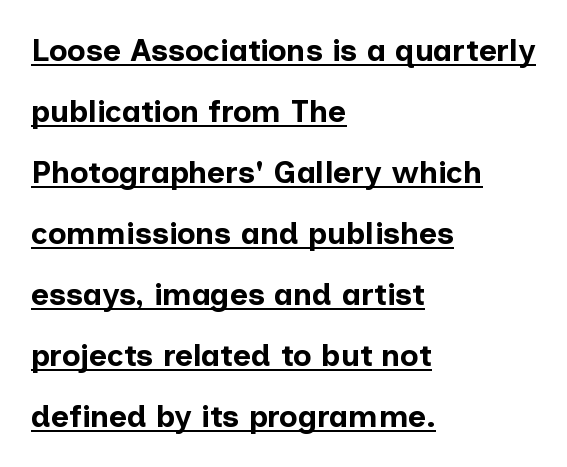
The face used here is proportionally spaced, like ordinary book or web type. Look at the tracking — it's just the regular setting, nothing added. The type family on display is of the sans-serif kind. Every word sits above its own underline.
